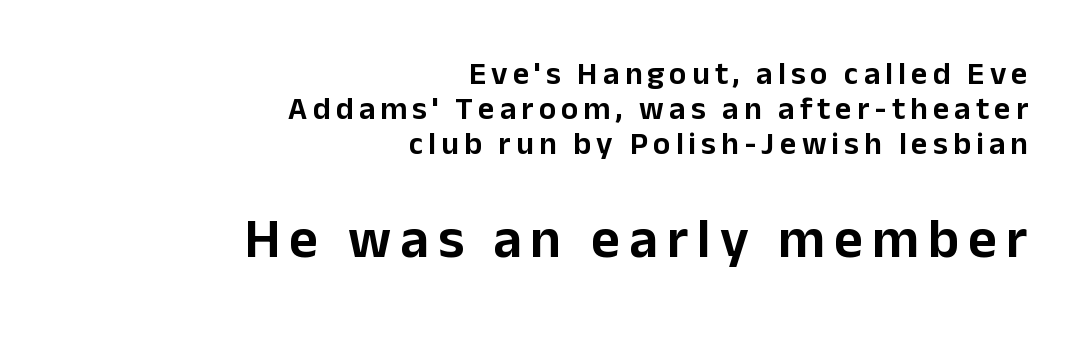
Q: Is the text italic (slanted)? A: No, it is upright.
Q: Is the typeface a serif or a sans-serif typeface? A: Sans-serif.
Q: Is the text underlined? A: No.
Q: How is the paragraph aligned? A: Right-aligned.
Q: Is the spacing between lines tight, normal or loose? A: Tight.
Q: Which block of text is set in a larger size, the first (top) or the second (bottom)? A: The second (bottom) one.
Q: Width (condensed, normal, or wide)? A: Normal.
Q: Stroke contrast? A: Low.
Q: x-height? A: Medium.
Q: Monospaced? A: No.
